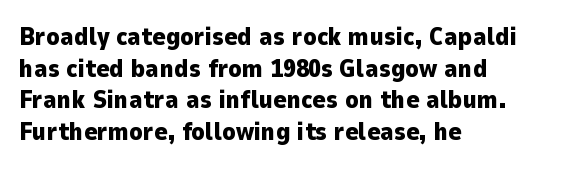
The image shows 25 px bold type, upright; set left-aligned, normal line spacing (1.27x), normal letter spacing, not underlined.
